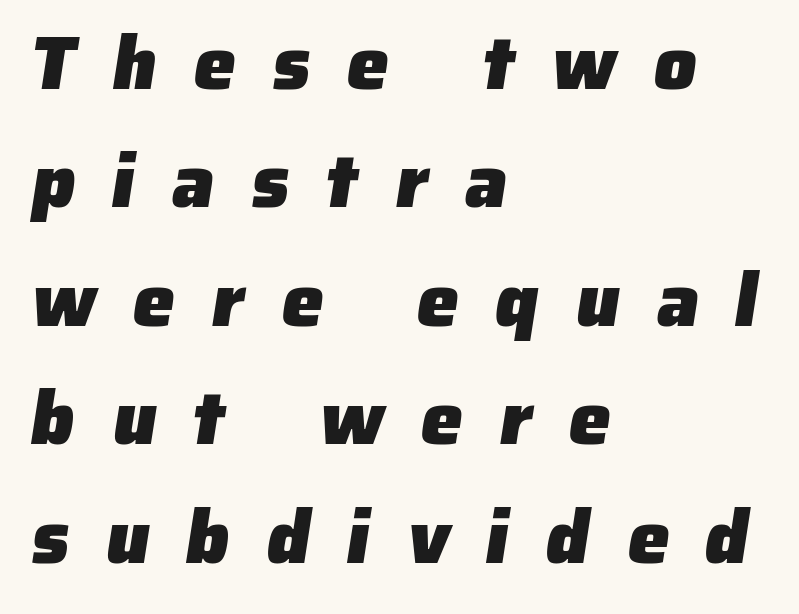
The image shows 75 px heavy sans-serif type; set left-aligned, normal line spacing (1.58x), unusually wide letter spacing (+0.49 em), not underlined; low stroke contrast and a medium x-height.
